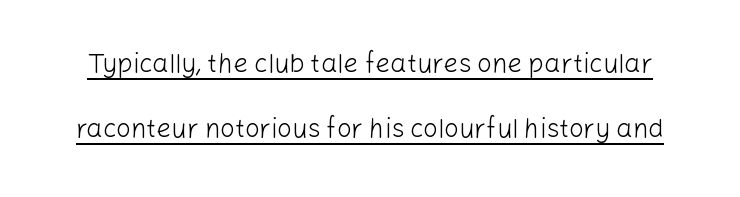
Ascenders rise straight up at ninety degrees. The type is set solid horizontally, with unmodified tracking. The font sits on the lighter half of the weight spectrum, regular included. The rendering uses a large line-height, opening up the rows.
